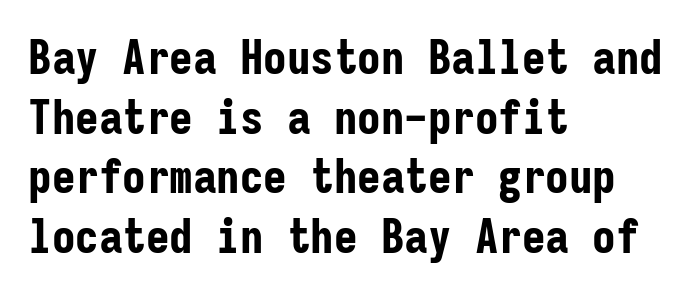
{"serif": "no", "italic": "no", "bold": "yes", "weight": "bold", "width": "condensed", "stroke_contrast": "low", "x_height": "medium", "monospaced": "yes", "underline": "no", "align": "left", "line_spacing": "normal", "line_spacing_ratio": 1.27, "letter_spacing": "normal", "letter_spacing_em": 0.0, "glyph_px": 47}
